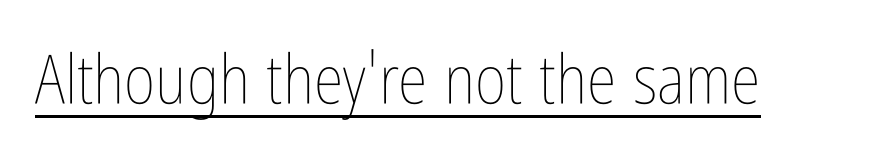
The image shows 68 px thin, condensed type, upright; set normal letter spacing, underlined; low stroke contrast and a medium x-height.
